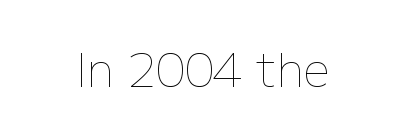
Q: Is the text bold? A: No.
Q: Is the text italic (slanted)? A: No, it is upright.
Q: Is the text underlined? A: No.
Q: Is the spacing between letters normal or unusually wide? A: Normal.
Q: Width (condensed, normal, or wide)? A: Normal.
Q: Stroke contrast? A: Low.
Q: x-height? A: Medium.
Q: Monospaced? A: No.
